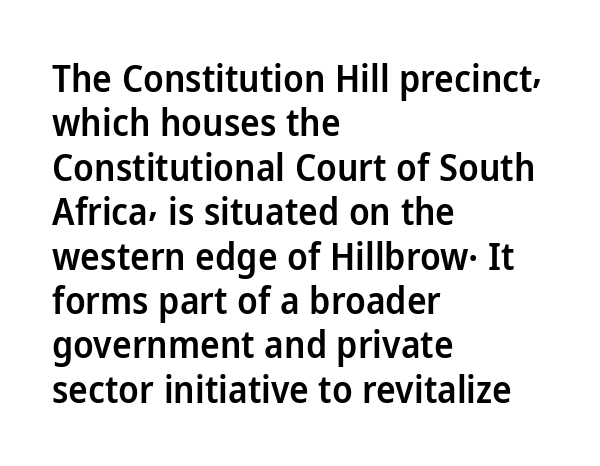
The image shows 37 px semibold sans-serif type, upright; set left-aligned, line spacing 1.2x, normal letter spacing, not underlined; low stroke contrast and a medium x-height.
